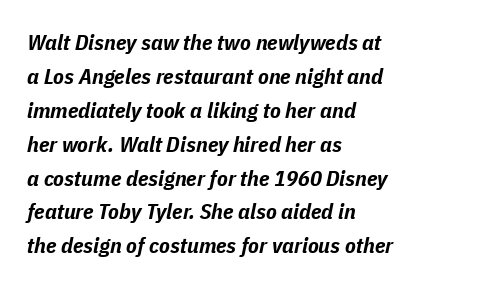
Q: Is the text bold? A: Yes.
Q: Is the text italic (slanted)? A: Yes, it leans right by about 11 degrees.
Q: Is the text underlined? A: No.
Q: How is the paragraph aligned? A: Left-aligned.
Q: Is the spacing between letters normal or unusually wide? A: Normal.
Q: Is the spacing between lines tight, normal or loose? A: Normal.
